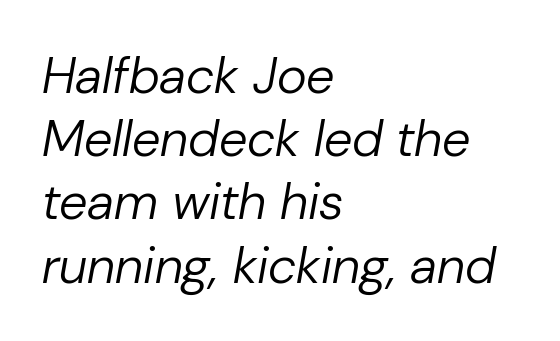
The image shows 51 px regular-weight type, italic (leaning right); set left-aligned, line spacing 1.24x, normal letter spacing, not underlined; low stroke contrast and a medium x-height.
